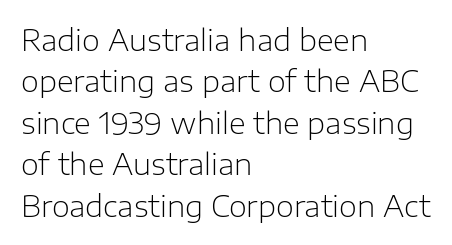
Q: Is the text bold? A: No.
Q: Is the text italic (slanted)? A: No, it is upright.
Q: Is the typeface a serif or a sans-serif typeface? A: Sans-serif.
Q: Is the text underlined? A: No.
Q: How is the paragraph aligned? A: Left-aligned.
Q: Is the spacing between letters normal or unusually wide? A: Normal.
Q: Is the spacing between lines tight, normal or loose? A: Normal.
Q: Width (condensed, normal, or wide)? A: Normal.
Q: Stroke contrast? A: Low.
Q: x-height? A: Medium.
Q: Monospaced? A: No.
